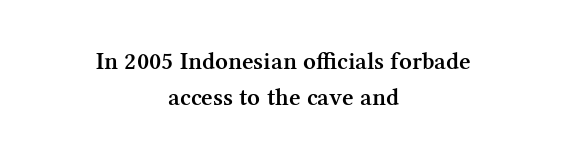
{"italic": "no", "bold": "semi", "underline": "no", "align": "center", "line_spacing": "normal", "line_spacing_ratio": 1.43, "letter_spacing": "normal", "letter_spacing_em": 0.0, "glyph_px": 25}
